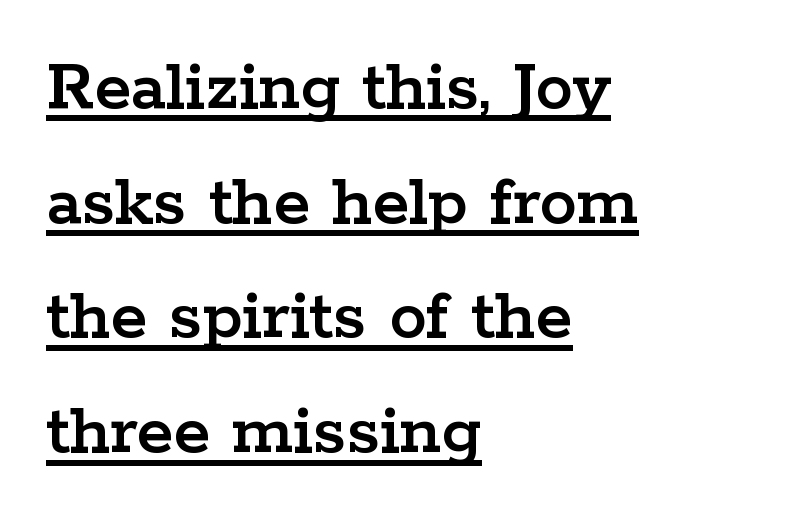
The image shows 75 px wide serif type, upright; set left-aligned, normal line spacing (1.53x), normal letter spacing, underlined; low stroke contrast and a medium x-height.
